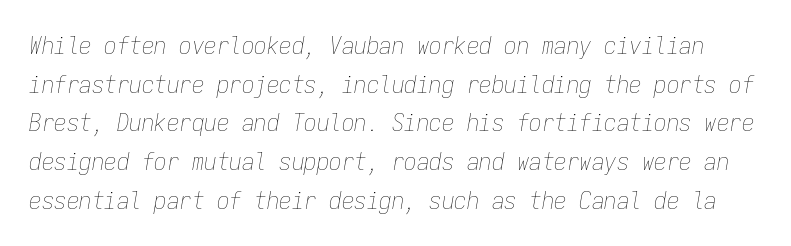
The image shows 25 px text type, italic (leaning right); set normal line spacing (1.55x), normal letter spacing, not underlined.
